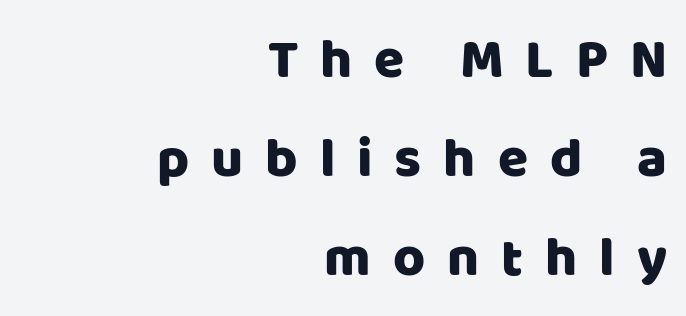
Here the designer chose a conventional face with non-uniform glyph widths. The glyphs are unaccompanied by any horizontal stroke below them. Posture: straight, roman, zero tilt. Loose tracking; the words dissolve into strings of separated letters.
